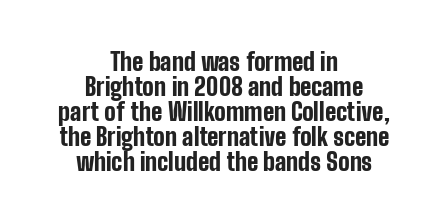
Q: Is the text bold? A: Yes.
Q: Is the text italic (slanted)? A: No, it is upright.
Q: Is the text underlined? A: No.
Q: How is the paragraph aligned? A: Centered.
Q: Is the spacing between letters normal or unusually wide? A: Normal.
Q: Is the spacing between lines tight, normal or loose? A: Tight.
